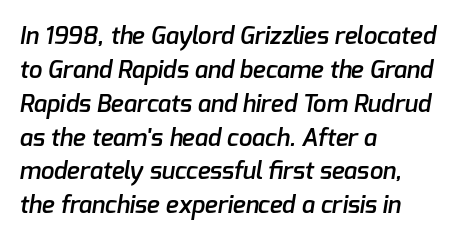
The image shows 24 px text type; set left-aligned, normal line spacing (1.41x), normal letter spacing, not underlined.
